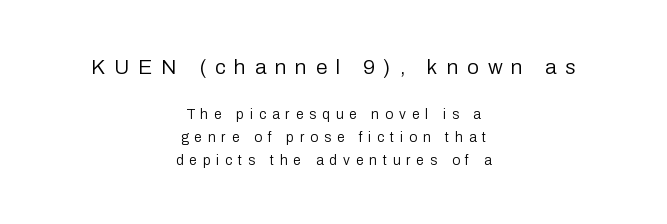
{"italic": "no", "bold": "no", "underline": "no", "align": "center", "line_spacing": "normal", "line_spacing_ratio": 1.64, "letter_spacing": "wide", "letter_spacing_em": 0.42, "larger_block": "first", "size_ratio": 1.5, "glyph_px": 21}
